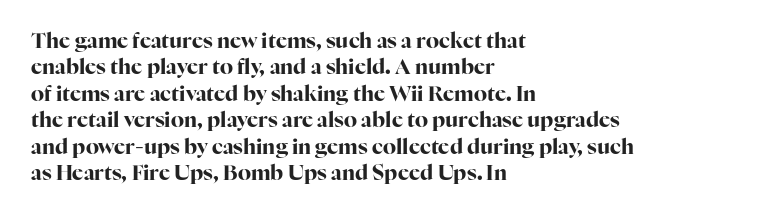
The image shows 21 px bold type, upright; set left-aligned, normal line spacing (1.26x), normal letter spacing, not underlined.
